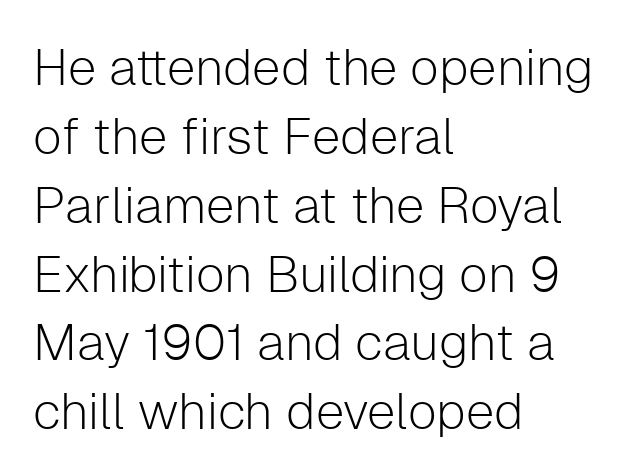
No extra ink here — the face is not bold. Letters rest on an invisible, unmarked baseline. Each letter keeps its own natural width here, so spacing adapts to shape. A typesetter would call this zero additional tracking. The space between consecutive lines is moderate. Typographically, this falls in the sans-serif category.
